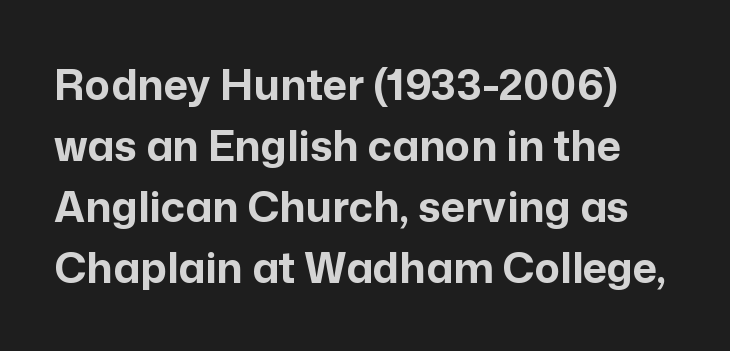
Q: Is the text bold? A: Yes.
Q: Is the text italic (slanted)? A: No, it is upright.
Q: Is the typeface a serif or a sans-serif typeface? A: Sans-serif.
Q: Is the text underlined? A: No.
Q: Is the spacing between letters normal or unusually wide? A: Normal.
Q: Is the spacing between lines tight, normal or loose? A: Normal.
Q: Width (condensed, normal, or wide)? A: Normal.
Q: Stroke contrast? A: Low.
Q: x-height? A: Medium.
Q: Monospaced? A: No.
